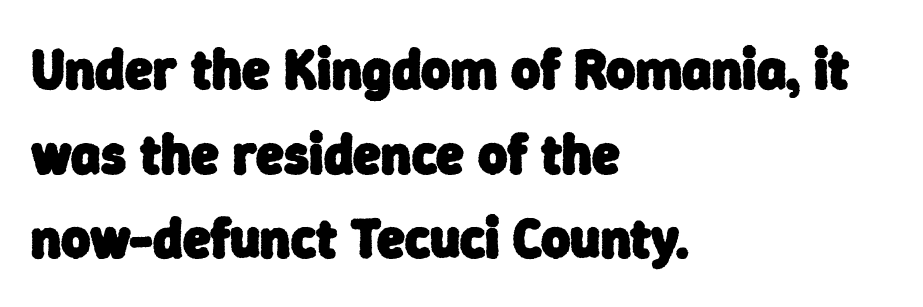
Q: Is the text bold? A: Yes.
Q: Is the typeface a serif or a sans-serif typeface? A: Sans-serif.
Q: Is the text underlined? A: No.
Q: How is the paragraph aligned? A: Left-aligned.
Q: Is the spacing between letters normal or unusually wide? A: Normal.
Q: Is the spacing between lines tight, normal or loose? A: Normal.
Q: Width (condensed, normal, or wide)? A: Normal.
Q: Stroke contrast? A: Low.
Q: x-height? A: Medium.
Q: Monospaced? A: No.
